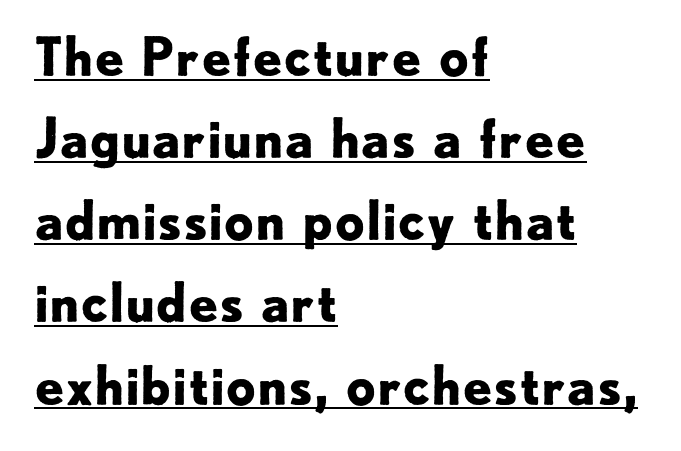
The image shows 53 px bold sans-serif type, upright; set left-aligned, normal line spacing (1.55x), normal letter spacing, underlined; low stroke contrast and a small x-height.
